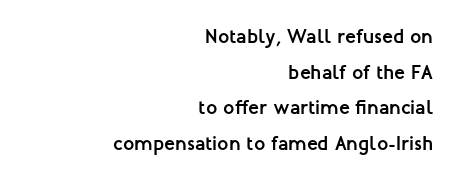
Q: Is the text bold? A: Yes.
Q: Is the text italic (slanted)? A: No, it is upright.
Q: Is the text underlined? A: No.
Q: How is the paragraph aligned? A: Right-aligned.
Q: Is the spacing between letters normal or unusually wide? A: Normal.
